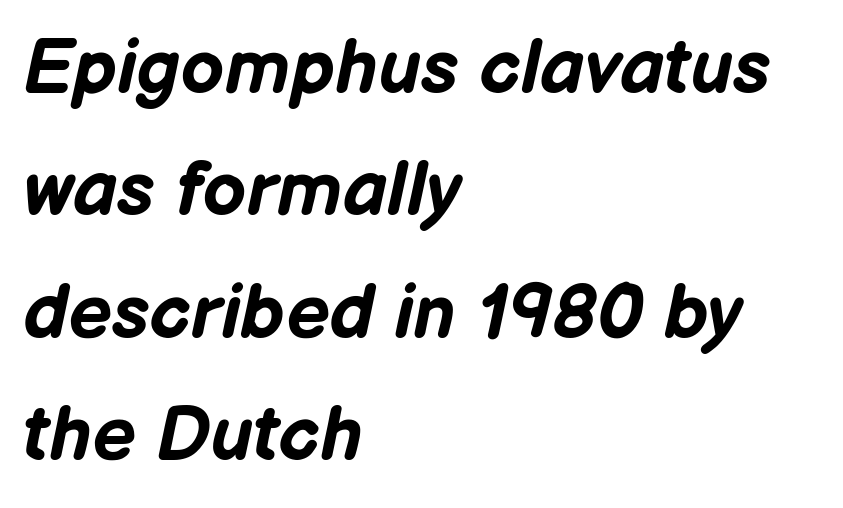
{"italic": "yes", "lean": "right", "slant_degrees": 12, "bold": "yes", "weight": "bold", "width": "normal", "stroke_contrast": "low", "x_height": "medium", "monospaced": "no", "underline": "no", "align": "left", "line_spacing": "normal", "line_spacing_ratio": 1.59, "letter_spacing": "normal", "letter_spacing_em": 0.0, "glyph_px": 77}
